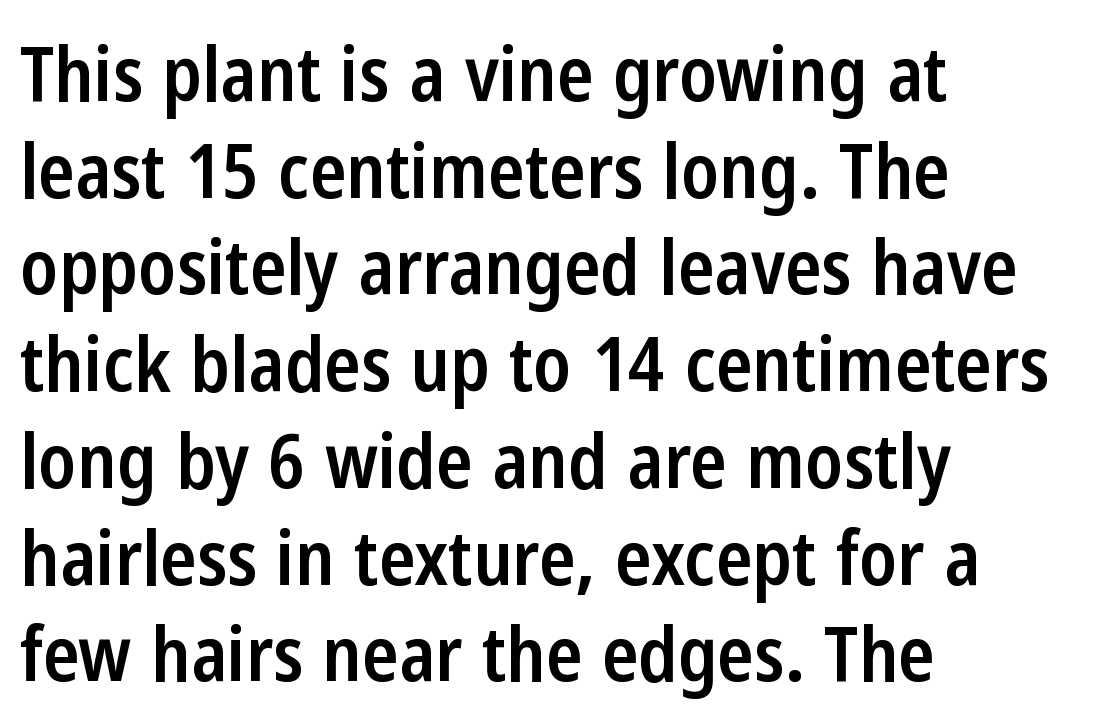
Typographic density is moderately raised because the face is semibold. A student would call this left alignment; a typographer would say flush left, rag right. Vertical strokes here are truly vertical. I'd call this a sans setting — the letters go barefoot. The face used here is proportionally spaced, like ordinary book or web type. The rendering keeps characters at their native spacing.
